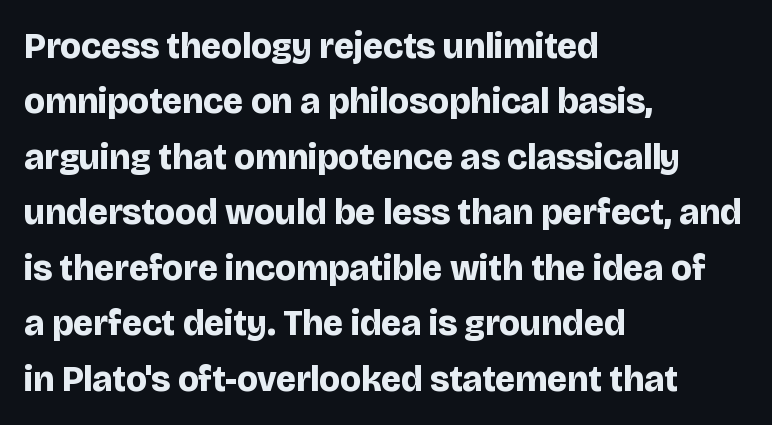
{"serif": "no", "italic": "no", "bold": "yes", "weight": "bold", "width": "normal", "stroke_contrast": "low", "x_height": "large", "monospaced": "no", "underline": "no", "align": "left", "line_spacing": "normal", "line_spacing_ratio": 1.54, "letter_spacing": "normal", "letter_spacing_em": 0.0, "glyph_px": 36}
